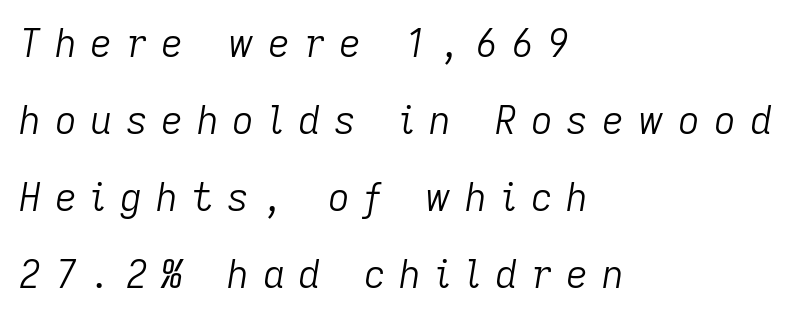
{"italic": "yes", "lean": "right", "slant_degrees": 9, "bold": "no", "weight": "light", "width": "normal", "stroke_contrast": "low", "x_height": "medium", "monospaced": "no", "underline": "no", "align": "left", "line_spacing": "loose", "line_spacing_ratio": 2.03, "letter_spacing": "wide", "letter_spacing_em": 0.36, "glyph_px": 38}
